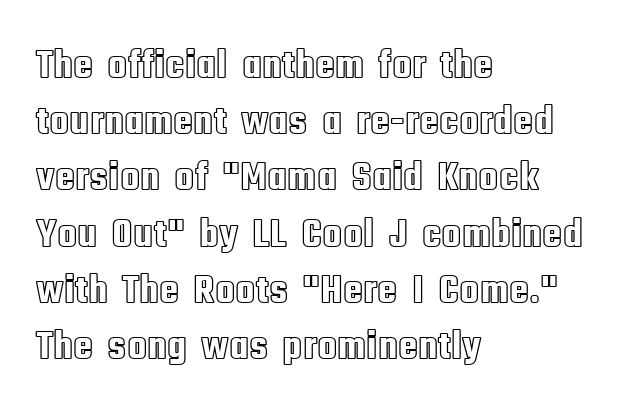
Character widths vary here, with narrow letters taking less room than wide ones. A classic flush-left, rag-right setting is used for this passage. Italic: no, the glyphs are upright roman. In terms of letterspacing, this is plain default setting. Vertically, the passage feels balanced, rows spaced as you'd expect.
